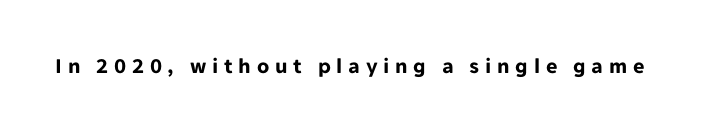
The image shows 22 px bold type, upright; set unusually wide letter spacing (+0.26 em), not underlined.
